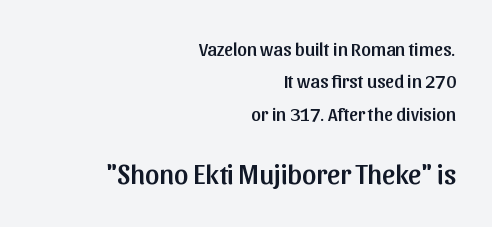
{"serif": "no", "italic": "no", "width": "normal", "stroke_contrast": "low", "x_height": "medium", "monospaced": "no", "underline": "no", "align": "right", "line_spacing": "normal", "line_spacing_ratio": 1.7, "letter_spacing": "normal", "letter_spacing_em": 0.0, "larger_block": "second", "size_ratio": 1.47, "glyph_px": 28}
